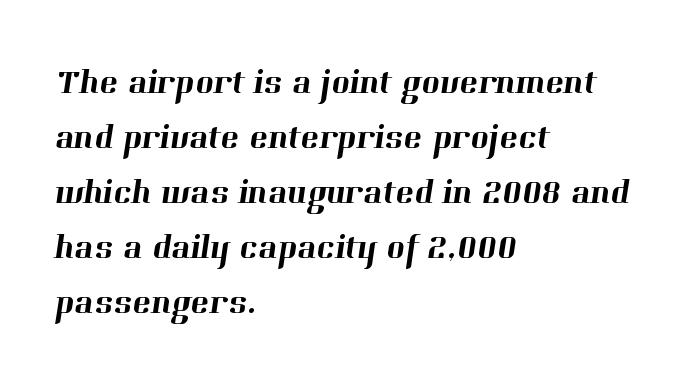
The image shows 35 px serif type; set left-aligned, normal line spacing (1.57x), normal letter spacing, not underlined; high stroke contrast and a medium x-height.
